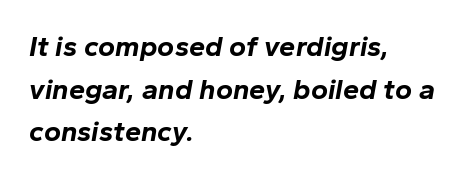
{"italic": "yes", "lean": "right", "slant_degrees": 10, "bold": "yes", "weight": "bold", "width": "normal", "stroke_contrast": "low", "x_height": "medium", "monospaced": "no", "underline": "no", "align": "left", "line_spacing": "normal", "line_spacing_ratio": 1.47, "letter_spacing": "normal", "letter_spacing_em": 0.0, "glyph_px": 29}
